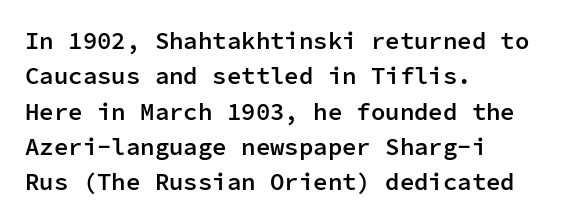
The image shows 24 px text type, upright; set left-aligned, normal line spacing (1.47x), normal letter spacing, not underlined.
